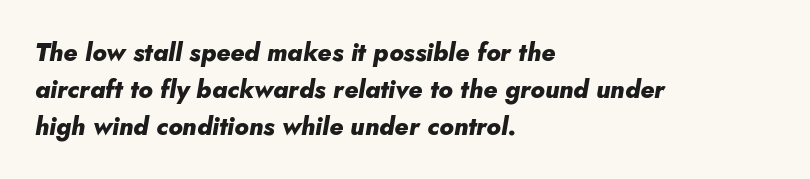
The image shows 25 px bold type, italic (leaning right); set left-aligned, normal line spacing (1.48x), normal letter spacing, not underlined.
